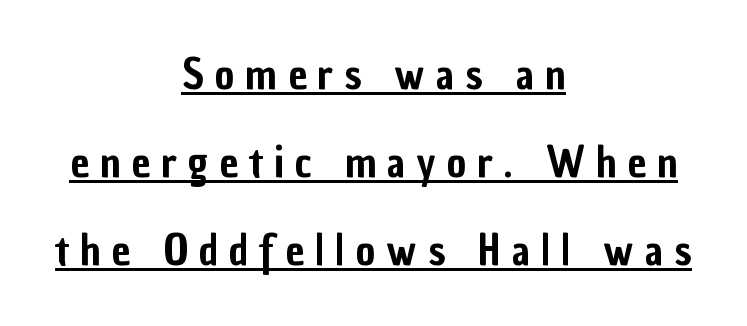
Q: Is the text italic (slanted)? A: No, it is upright.
Q: Is the typeface a serif or a sans-serif typeface? A: Sans-serif.
Q: Is the text underlined? A: Yes.
Q: How is the paragraph aligned? A: Centered.
Q: Is the spacing between letters normal or unusually wide? A: Unusually wide.
Q: Is the spacing between lines tight, normal or loose? A: Loose.
Q: Width (condensed, normal, or wide)? A: Condensed.
Q: Stroke contrast? A: Low.
Q: x-height? A: Medium.
Q: Monospaced? A: No.
